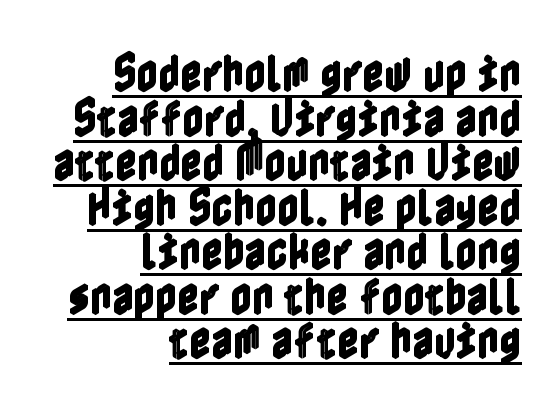
{"italic": "no", "width": "condensed", "x_height": "medium", "underline": "yes", "align": "right", "line_spacing": "tight", "line_spacing_ratio": 1.06, "letter_spacing": "normal", "letter_spacing_em": 0.0, "glyph_px": 42}
